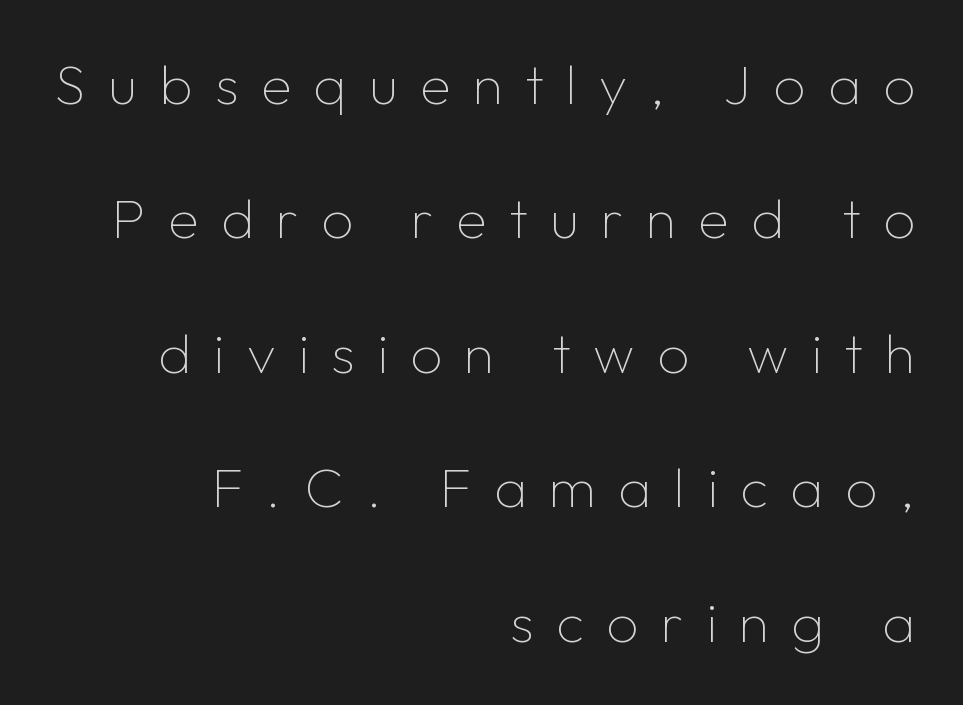
A student would call this right alignment; a typographer would say flush right, rag left. Has an underline been added? It has not. The line-height multiplier appears high, well above default. The font's upright variant was chosen for this text. Honestly, the letter spacing is so wide it's the main thing you notice. The font family rendered here belongs to the sans-serif group.
